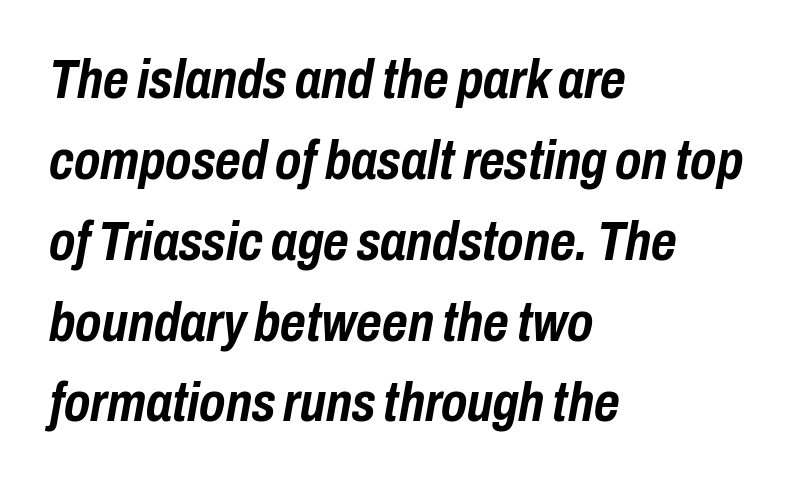
{"italic": "yes", "lean": "right", "slant_degrees": 10, "bold": "yes", "weight": "semibold", "width": "condensed", "stroke_contrast": "low", "x_height": "medium", "monospaced": "no", "underline": "no", "align": "left", "line_spacing": "normal", "line_spacing_ratio": 1.47, "letter_spacing": "normal", "letter_spacing_em": 0.0, "glyph_px": 55}
